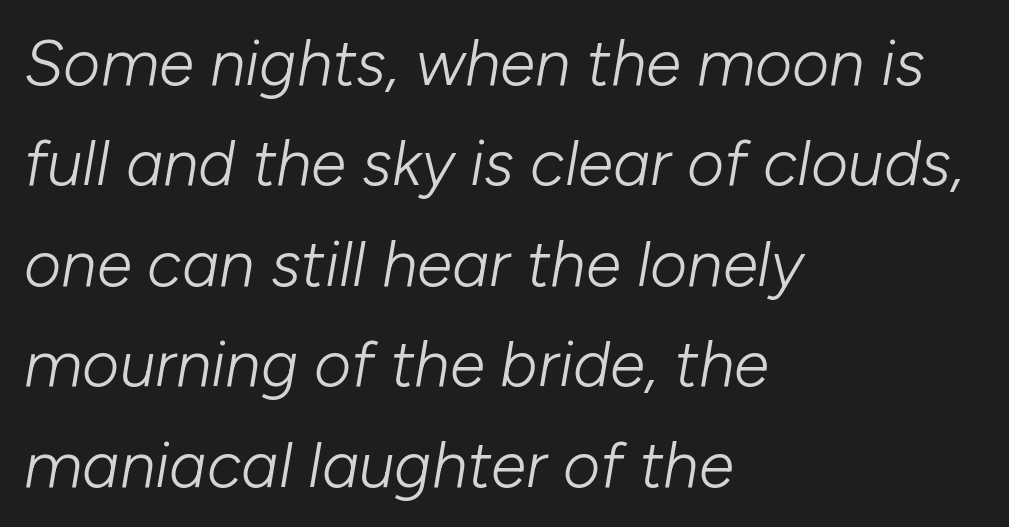
The image shows 64 px light type, italic (leaning right); set left-aligned, normal line spacing (1.57x), normal letter spacing, not underlined; low stroke contrast and a medium x-height.
